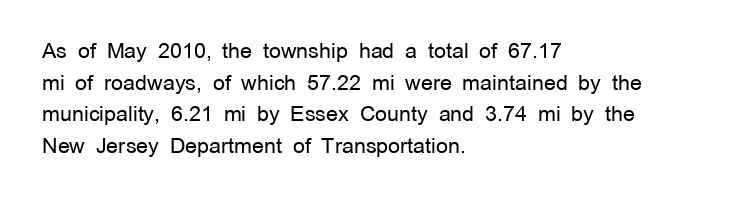
{"italic": "no", "bold": "no", "underline": "no", "align": "left", "line_spacing": "normal", "line_spacing_ratio": 1.51, "letter_spacing": "normal", "letter_spacing_em": 0.0, "glyph_px": 21}
